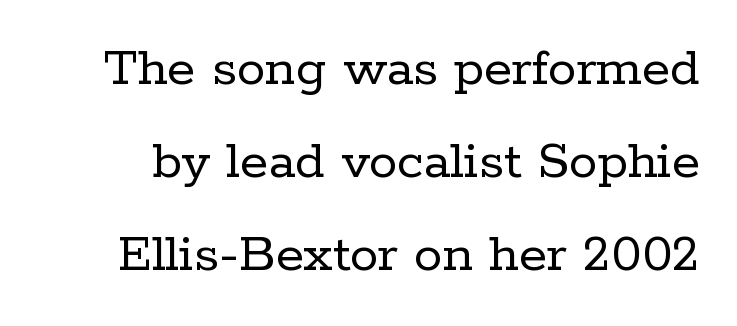
Q: Is the text bold? A: No.
Q: Is the text italic (slanted)? A: No, it is upright.
Q: Is the typeface a serif or a sans-serif typeface? A: Serif.
Q: Is the text underlined? A: No.
Q: Is the spacing between letters normal or unusually wide? A: Normal.
Q: Is the spacing between lines tight, normal or loose? A: Normal.
Q: Width (condensed, normal, or wide)? A: Normal.
Q: Stroke contrast? A: Low.
Q: x-height? A: Medium.
Q: Monospaced? A: No.
